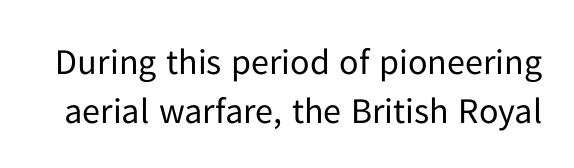
You could not count columns in this text — the font is proportionally spaced. Does the lettering tilt? It doesn't — this is upright. The letters sit at their default tracking, neither squeezed nor spread. Quick note: underline off.
